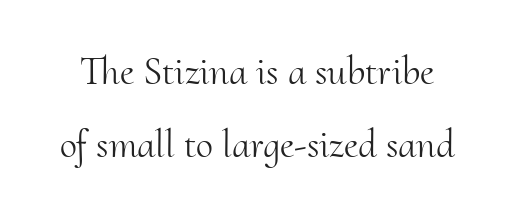
The image shows 39 px light serif type, upright; set line spacing 1.86x, normal letter spacing, not underlined; medium stroke contrast and a small x-height.
